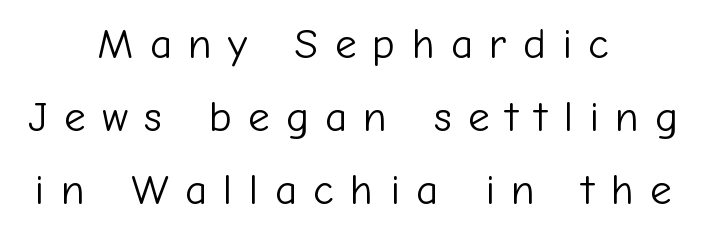
{"serif": "no", "italic": "no", "bold": "no", "weight": "light", "width": "normal", "stroke_contrast": "low", "x_height": "medium", "monospaced": "no", "underline": "no", "align": "center", "line_spacing": "normal", "line_spacing_ratio": 1.7, "letter_spacing": "wide", "letter_spacing_em": 0.38, "glyph_px": 43}
